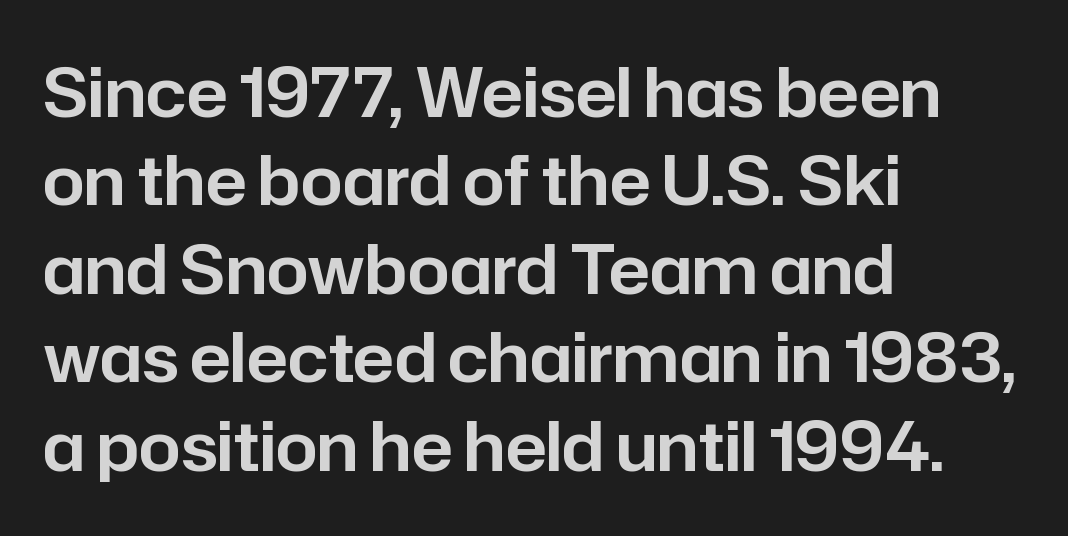
Q: Is the text italic (slanted)? A: No, it is upright.
Q: Is the typeface a serif or a sans-serif typeface? A: Sans-serif.
Q: Is the text underlined? A: No.
Q: How is the paragraph aligned? A: Left-aligned.
Q: Is the spacing between letters normal or unusually wide? A: Normal.
Q: Is the spacing between lines tight, normal or loose? A: Normal.
Q: Width (condensed, normal, or wide)? A: Normal.
Q: Stroke contrast? A: Low.
Q: x-height? A: Medium.
Q: Monospaced? A: No.
